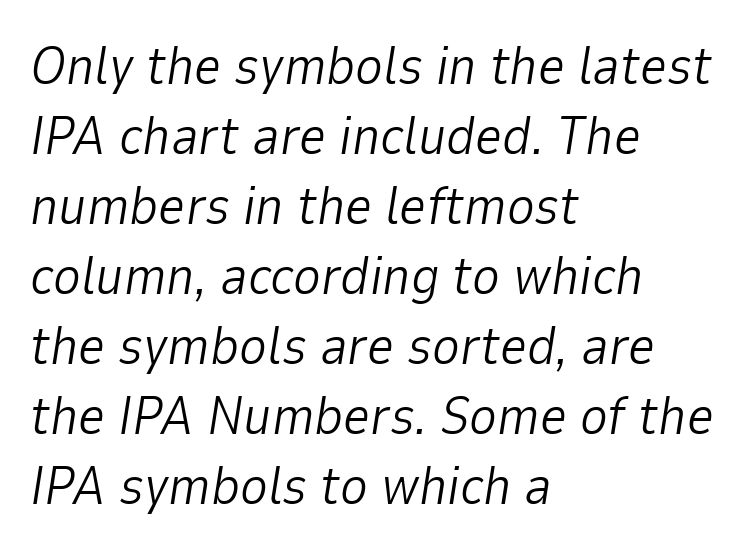
{"italic": "yes", "lean": "right", "slant_degrees": 9, "bold": "no", "weight": "light", "width": "normal", "stroke_contrast": "low", "x_height": "medium", "monospaced": "no", "underline": "no", "align": "left", "line_spacing": "normal", "line_spacing_ratio": 1.32, "letter_spacing": "normal", "letter_spacing_em": 0.0, "glyph_px": 53}
